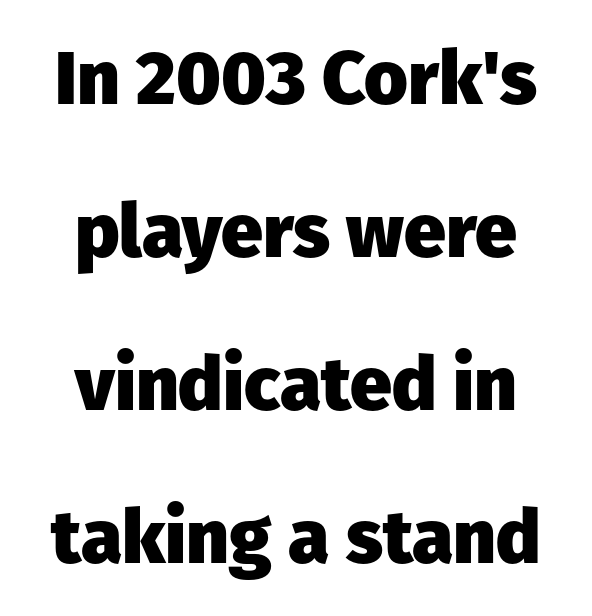
The image shows 75 px heavy sans-serif type, upright; set centered, loose line spacing (2.04x), normal letter spacing, not underlined; low stroke contrast and a medium x-height.
